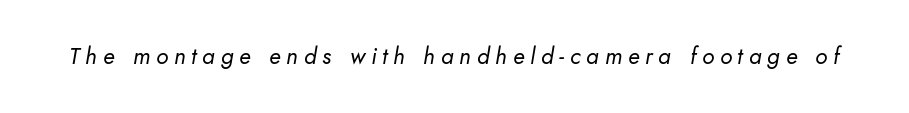
Glyph-to-glyph distance is far greater than everyday printed text. Posture: slanted. The letters look calm and open, with moderate or lighter stems. The words here are not underlined.
